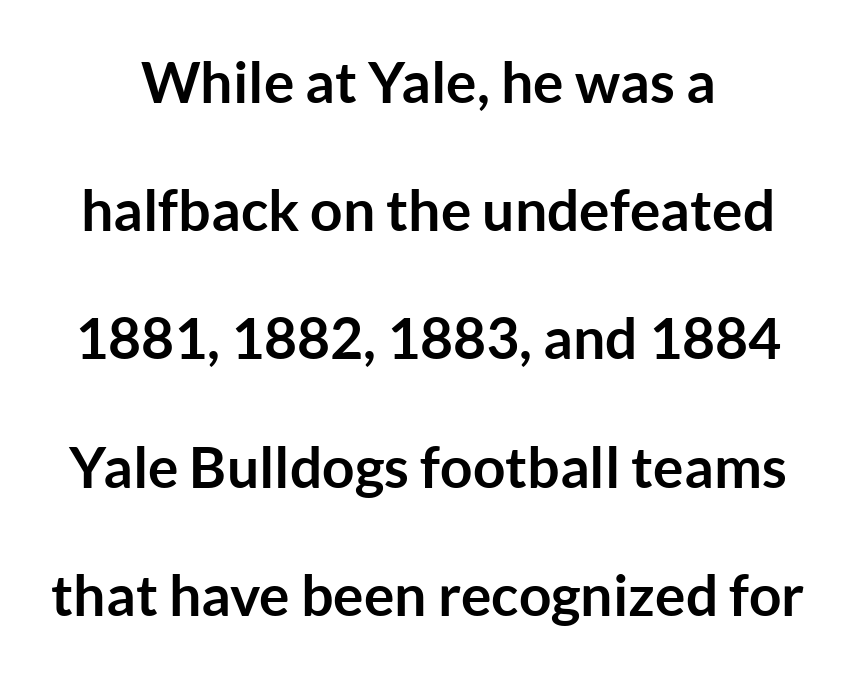
{"serif": "no", "italic": "no", "bold": "yes", "weight": "semibold", "width": "normal", "stroke_contrast": "low", "x_height": "medium", "monospaced": "no", "underline": "no", "line_spacing": "loose", "line_spacing_ratio": 2.25, "letter_spacing": "normal", "letter_spacing_em": 0.0, "glyph_px": 57}
